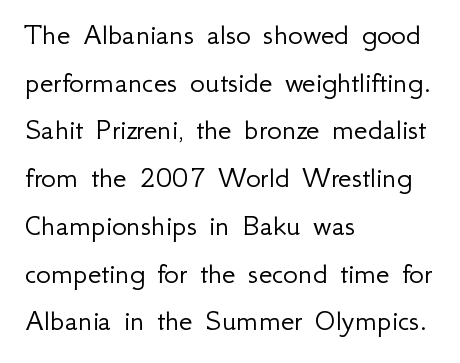
{"serif": "no", "italic": "no", "bold": "no", "weight": "light", "width": "normal", "stroke_contrast": "low", "x_height": "small", "monospaced": "no", "underline": "no", "align": "left", "line_spacing": "normal", "line_spacing_ratio": 1.54, "letter_spacing": "normal", "letter_spacing_em": 0.0, "glyph_px": 31}
